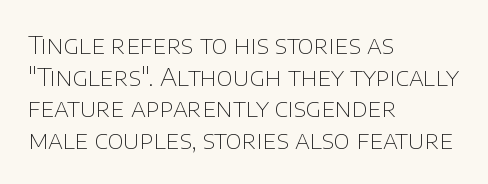
Q: Is the text bold? A: No.
Q: Is the text italic (slanted)? A: No, it is upright.
Q: Is the text underlined? A: No.
Q: How is the paragraph aligned? A: Left-aligned.
Q: Is the spacing between letters normal or unusually wide? A: Normal.
Q: Is the spacing between lines tight, normal or loose? A: Normal.
